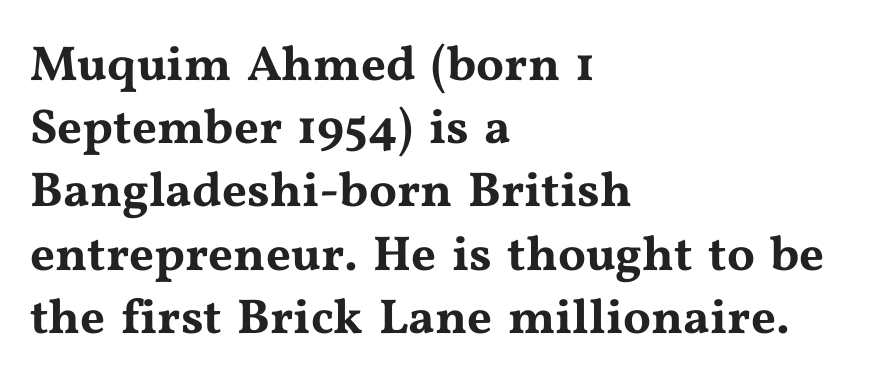
Each new line begins a customary step beneath the previous one. Proportional: the letters do not fall into vertical columns. A typesetter would mark this as roman, not italic. This rendering uses left alignment, leaving the right contour irregular.
